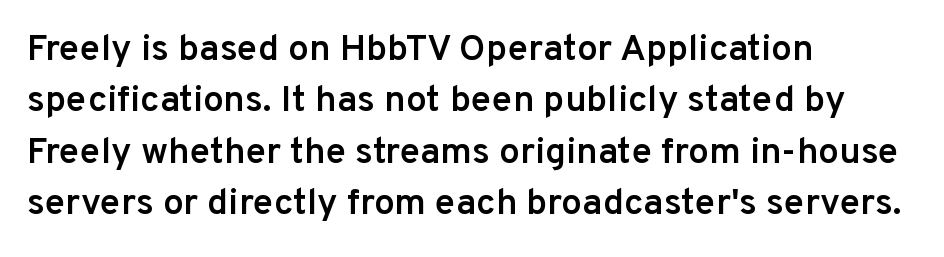
The image shows 37 px semibold sans-serif type, upright; set left-aligned, normal line spacing (1.39x), normal letter spacing, not underlined; low stroke contrast and a medium x-height.
